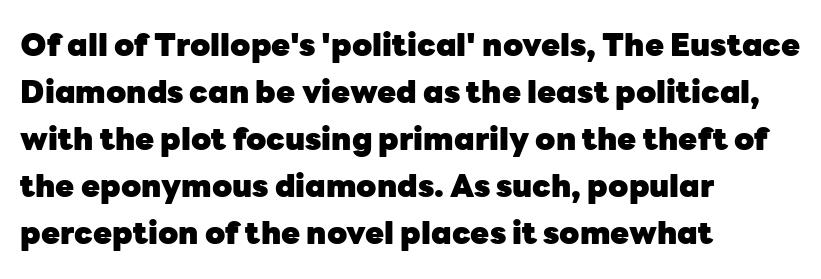
The image shows 31 px heavy sans-serif type, upright; set left-aligned, normal line spacing (1.52x), normal letter spacing, not underlined; low stroke contrast and a medium x-height.
